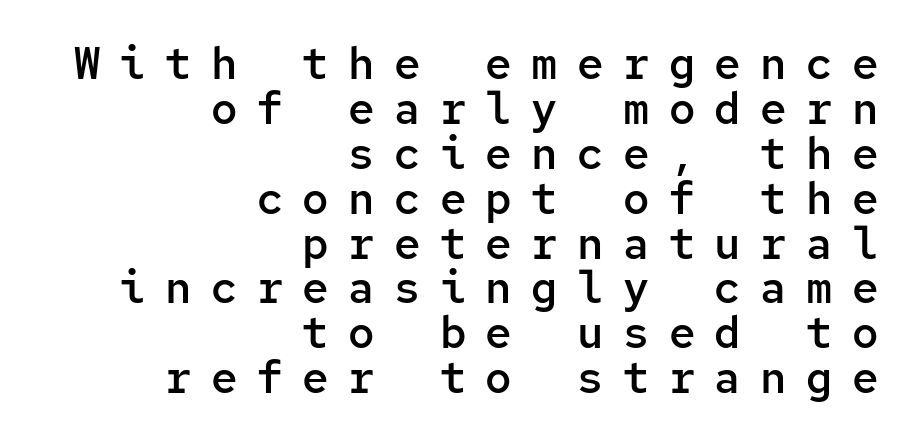
The image shows 44 px semibold sans-serif type, upright, monospaced; set right-aligned, tight line spacing (1.02x), unusually wide letter spacing (+0.44 em), not underlined; low stroke contrast and a medium x-height.
